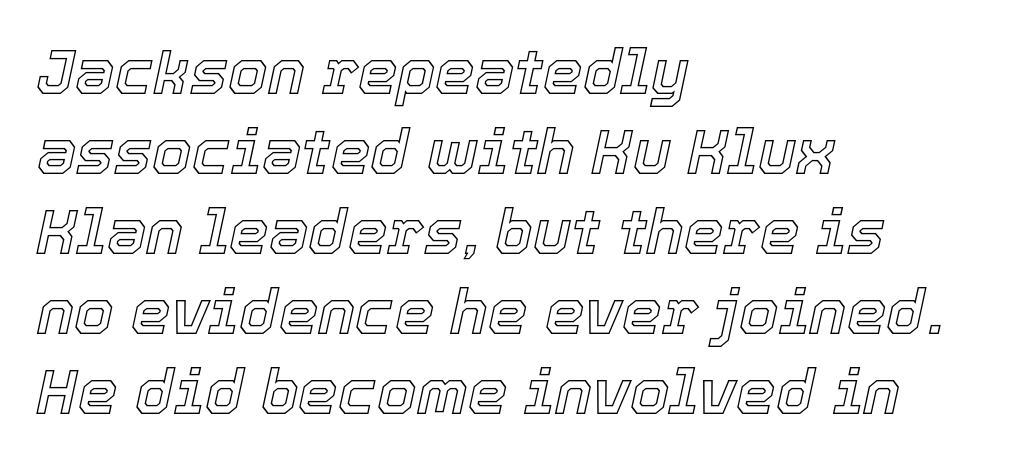
Q: Is the text italic (slanted)? A: Yes, it leans right by about 12 degrees.
Q: Is the text underlined? A: No.
Q: How is the paragraph aligned? A: Left-aligned.
Q: Is the spacing between letters normal or unusually wide? A: Normal.
Q: Is the spacing between lines tight, normal or loose? A: Normal.
Q: Width (condensed, normal, or wide)? A: Normal.
Q: x-height? A: Medium.
Q: Monospaced? A: No.
